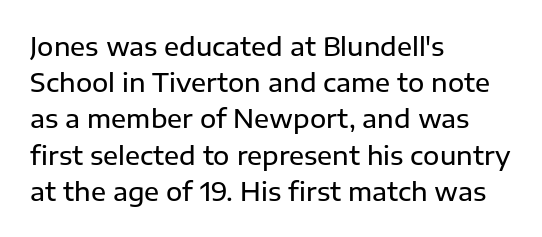
Caption: semibold face, moderately heavy strokes. Type without underlining. Quick note: interline space is typical. Vertical strokes here are truly vertical. Caption: multi-line text, flush left, ragged right.
